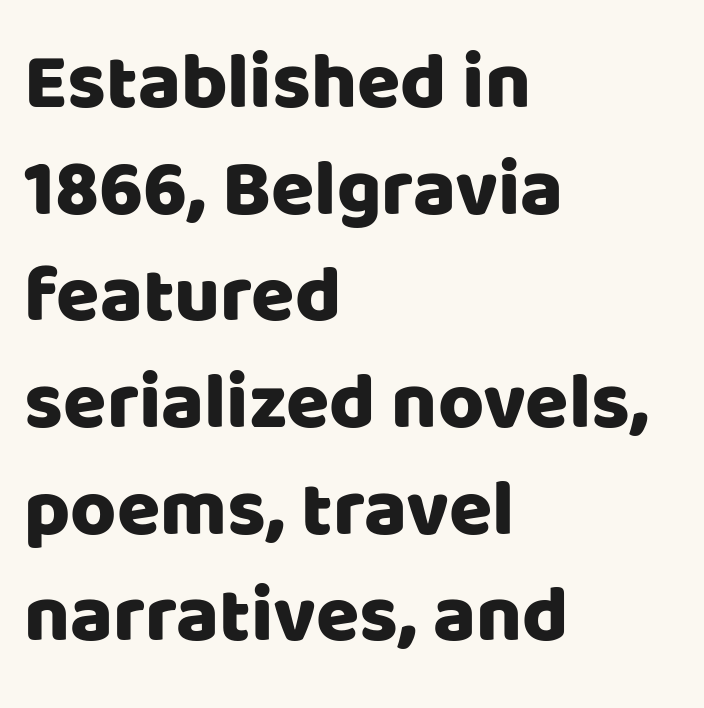
Q: Is the text italic (slanted)? A: No, it is upright.
Q: Is the typeface a serif or a sans-serif typeface? A: Sans-serif.
Q: Is the text underlined? A: No.
Q: How is the paragraph aligned? A: Left-aligned.
Q: Is the spacing between letters normal or unusually wide? A: Normal.
Q: Is the spacing between lines tight, normal or loose? A: Normal.
Q: Width (condensed, normal, or wide)? A: Normal.
Q: Stroke contrast? A: Low.
Q: x-height? A: Large.
Q: Monospaced? A: No.
